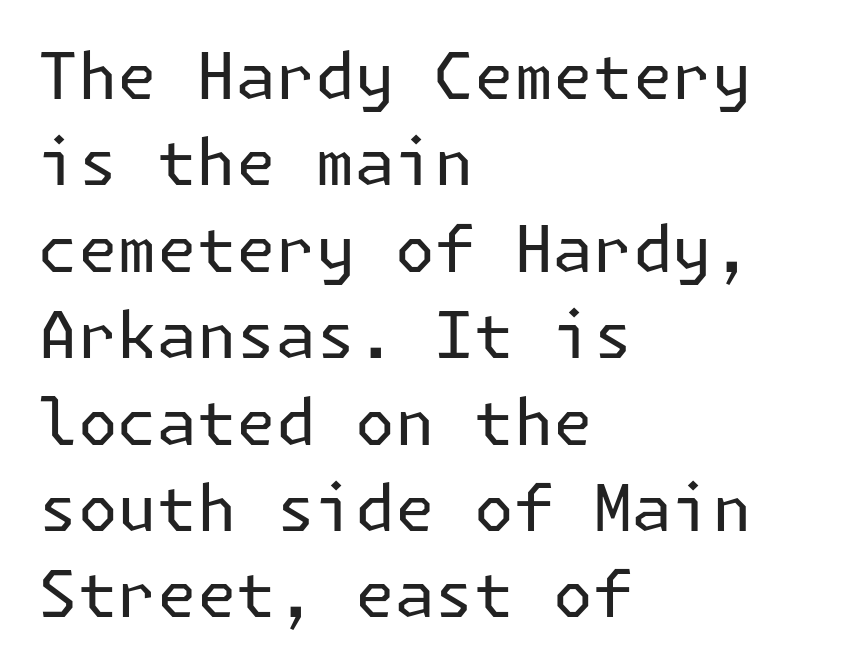
{"serif": "no", "italic": "no", "bold": "no", "weight": "regular", "width": "normal", "stroke_contrast": "low", "x_height": "medium", "underline": "no", "align": "left", "line_spacing": "normal", "line_spacing_ratio": 1.35, "letter_spacing": "normal", "letter_spacing_em": 0.0, "glyph_px": 64}
